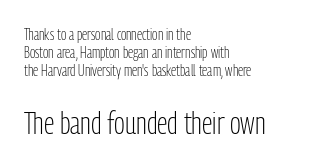
{"serif": "no", "italic": "no", "bold": "no", "weight": "light", "width": "condensed", "stroke_contrast": "low", "x_height": "medium", "monospaced": "no", "underline": "no", "align": "left", "line_spacing": "tight", "line_spacing_ratio": 1.11, "letter_spacing": "normal", "letter_spacing_em": 0.0, "larger_block": "second", "size_ratio": 2.0, "glyph_px": 32}
